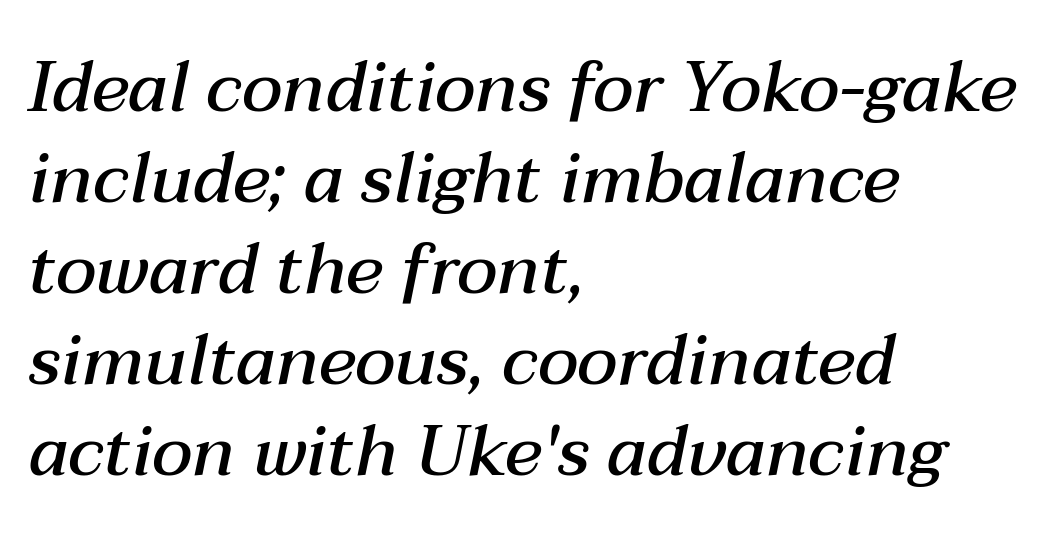
These lines carry some extra weight — a demibold, not a full bold. These lines keep a tight, regular rhythm from letter to letter. Nobody drew a line under any word here. Each letter keeps its own natural width here, so spacing adapts to shape. This sample is left-justified, so line endings fall wherever the words run out.
